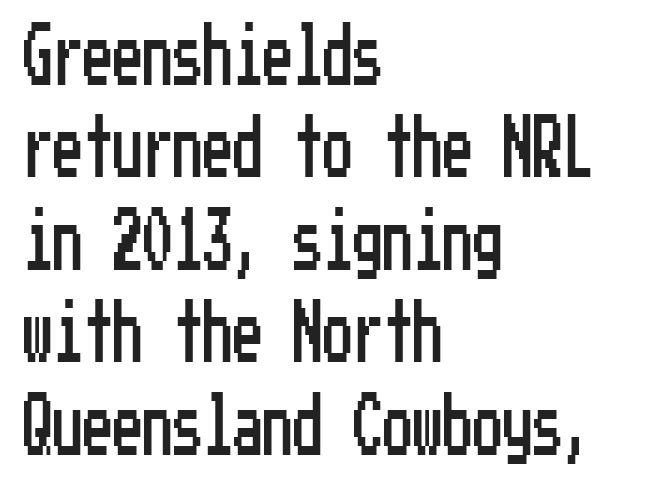
{"serif": "no", "italic": "no", "width": "condensed", "stroke_contrast": "low", "x_height": "medium", "underline": "no", "align": "left", "line_spacing": "normal", "line_spacing_ratio": 1.54, "letter_spacing": "normal", "letter_spacing_em": 0.0, "glyph_px": 60}
